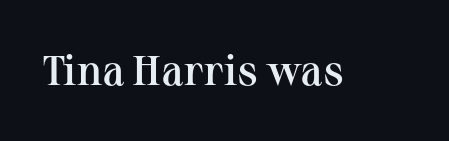
The image shows 42 px semibold serif type, upright; set normal letter spacing, not underlined; medium stroke contrast and a medium x-height.
